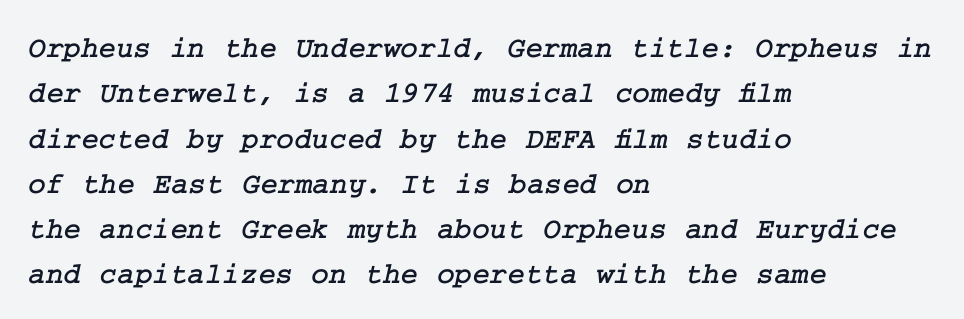
Q: Is the typeface a serif or a sans-serif typeface? A: Serif.
Q: Is the text underlined? A: No.
Q: How is the paragraph aligned? A: Left-aligned.
Q: Is the spacing between letters normal or unusually wide? A: Normal.
Q: Is the spacing between lines tight, normal or loose? A: Normal.
Q: Width (condensed, normal, or wide)? A: Normal.
Q: Stroke contrast? A: Low.
Q: x-height? A: Medium.
